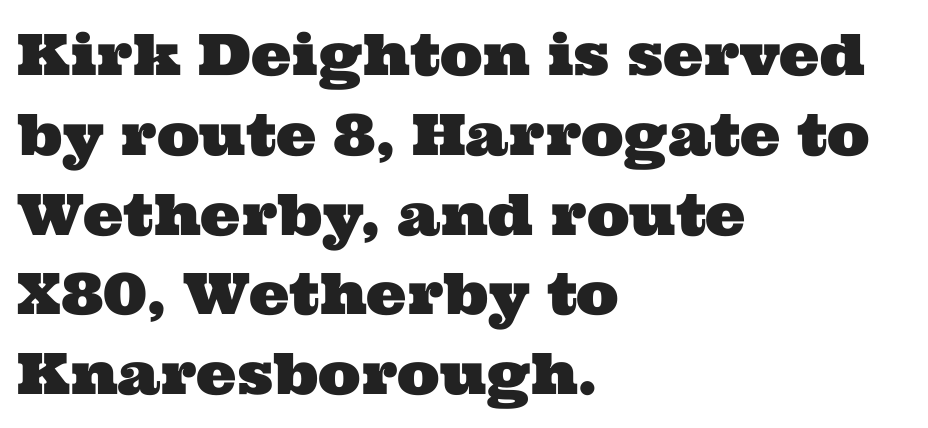
The image shows 57 px wide serif type; set left-aligned, normal line spacing (1.4x), normal letter spacing, not underlined; medium stroke contrast and a medium x-height.
